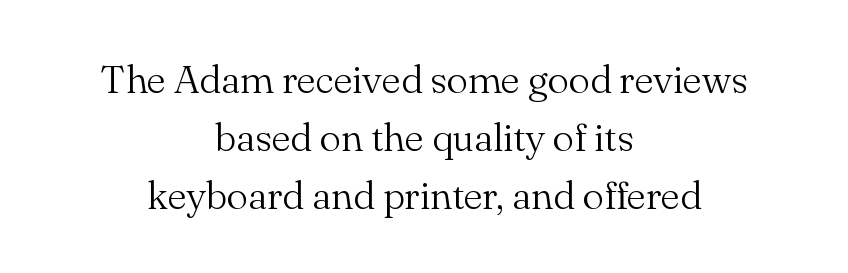
The image shows 40 px light serif type, upright; set centered, normal line spacing (1.45x), normal letter spacing, not underlined; medium stroke contrast and a small x-height.
